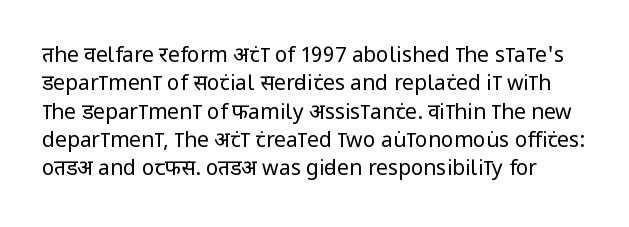
The passage shown has conventional tracking throughout. The space directly below the letters is spotless. The weight tops out at a normal text grade. Rendered with straight, roman letterforms. The block of text has a typical density, with ordinary space between rows.
